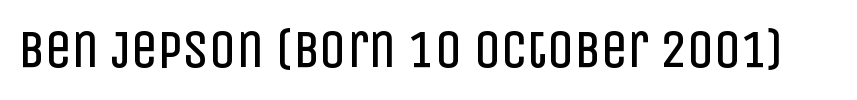
Q: Is the text bold? A: No.
Q: Is the text italic (slanted)? A: No, it is upright.
Q: Is the typeface a serif or a sans-serif typeface? A: Sans-serif.
Q: Is the text underlined? A: No.
Q: Is the spacing between letters normal or unusually wide? A: Normal.
Q: Width (condensed, normal, or wide)? A: Condensed.
Q: Stroke contrast? A: Low.
Q: x-height? A: Large.
Q: Monospaced? A: No.
